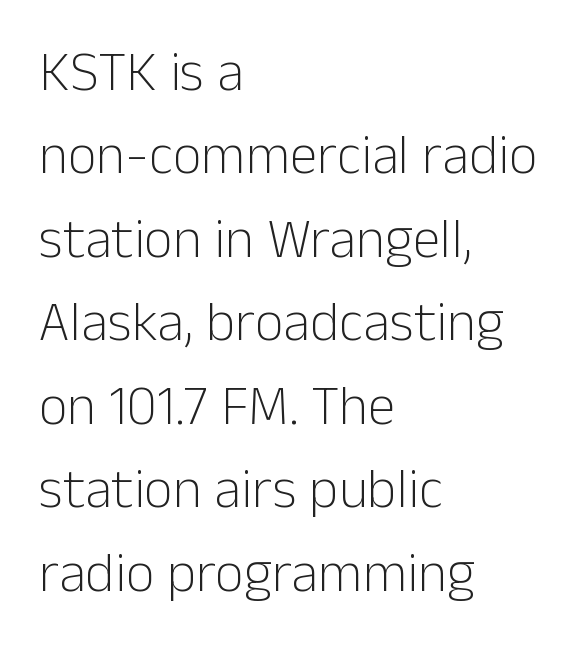
The image shows 56 px light sans-serif type, upright; set left-aligned, normal line spacing (1.49x), normal letter spacing, not underlined; low stroke contrast and a medium x-height.
